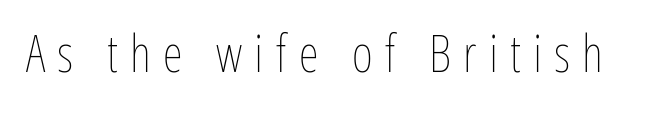
The image shows 51 px thin, condensed type, upright; set unusually wide letter spacing (+0.24 em), not underlined; low stroke contrast and a medium x-height.
